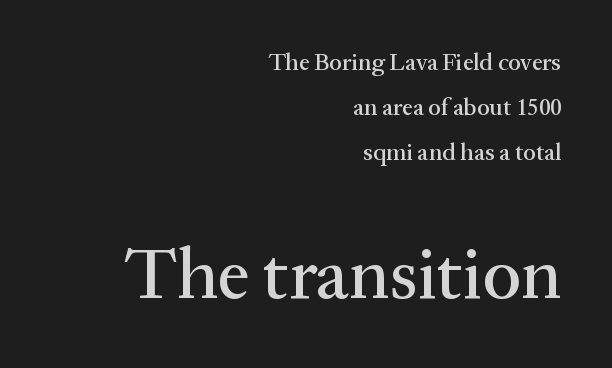
The image shows 72 px serif type, upright; set right-aligned, line spacing 1.87x, normal letter spacing, not underlined; the second (bottom) block is 3.0x larger; medium stroke contrast and a medium x-height.
